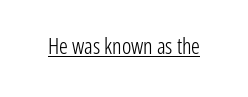
Q: Is the text bold? A: No.
Q: Is the text italic (slanted)? A: No, it is upright.
Q: Is the text underlined? A: Yes.
Q: Is the spacing between letters normal or unusually wide? A: Normal.
